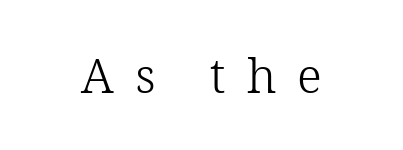
{"serif": "yes", "italic": "no", "bold": "no", "weight": "light", "width": "normal", "stroke_contrast": "low", "x_height": "medium", "monospaced": "no", "underline": "no", "letter_spacing": "wide", "letter_spacing_em": 0.44, "glyph_px": 48}
